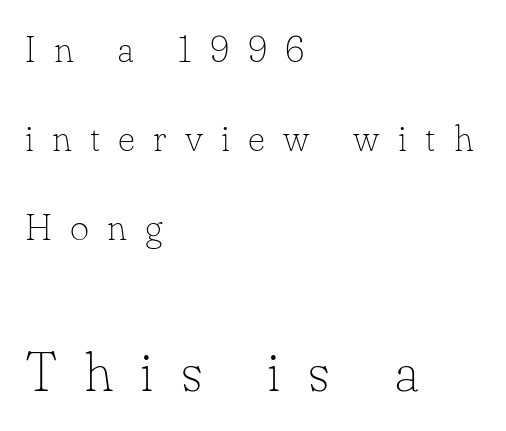
Tall strokes in this sample are plumb rather than angled. Short and long lines alike share a common starting point at left. Classification — serif. The specimen omits any rule beneath the text block's lines. Someone cranked the tracking dial way up on this one.
